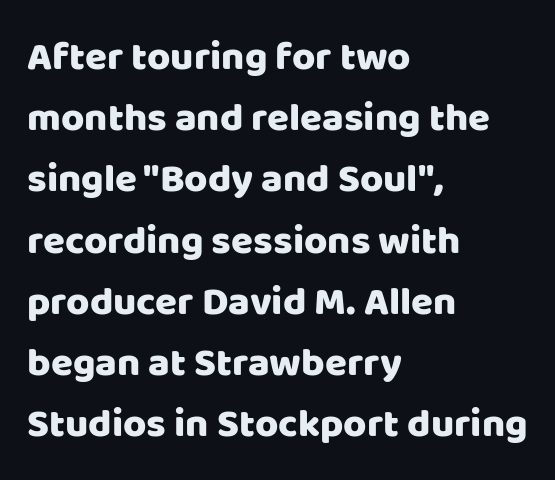
The image shows 40 px sans-serif type, upright; set left-aligned, normal line spacing (1.53x), normal letter spacing, not underlined; low stroke contrast and a large x-height.
